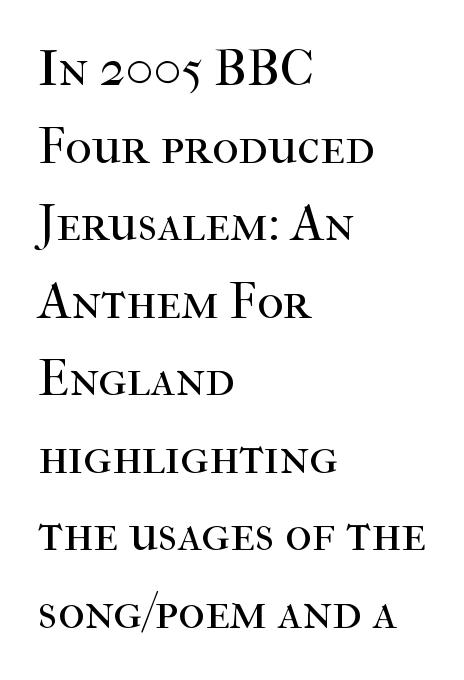
Q: Is the text bold? A: No.
Q: Is the text italic (slanted)? A: No, it is upright.
Q: Is the typeface a serif or a sans-serif typeface? A: Serif.
Q: Is the text underlined? A: No.
Q: How is the paragraph aligned? A: Left-aligned.
Q: Is the spacing between letters normal or unusually wide? A: Normal.
Q: Is the spacing between lines tight, normal or loose? A: Normal.
Q: Width (condensed, normal, or wide)? A: Normal.
Q: Stroke contrast? A: High.
Q: x-height? A: Medium.
Q: Monospaced? A: No.
